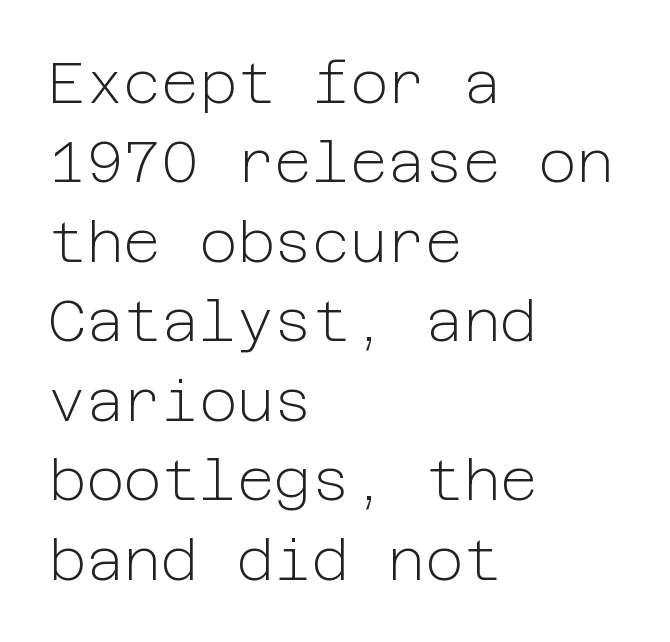
{"serif": "no", "italic": "no", "bold": "no", "weight": "light", "width": "normal", "stroke_contrast": "low", "x_height": "medium", "underline": "no", "align": "left", "line_spacing": "normal", "line_spacing_ratio": 1.37, "letter_spacing": "normal", "letter_spacing_em": 0.0, "glyph_px": 58}
